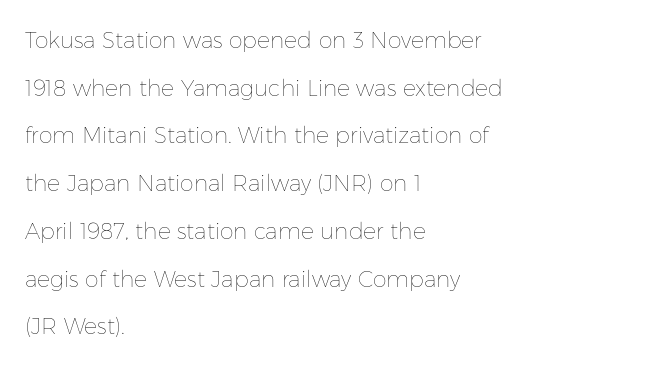
Reading down the block, your eye returns to a fixed left position each line. In terms of leading, this rendering errs on the spacious side. The tracking reads as untouched default to a designer's eye. Ink coverage per letter is moderate at most.
